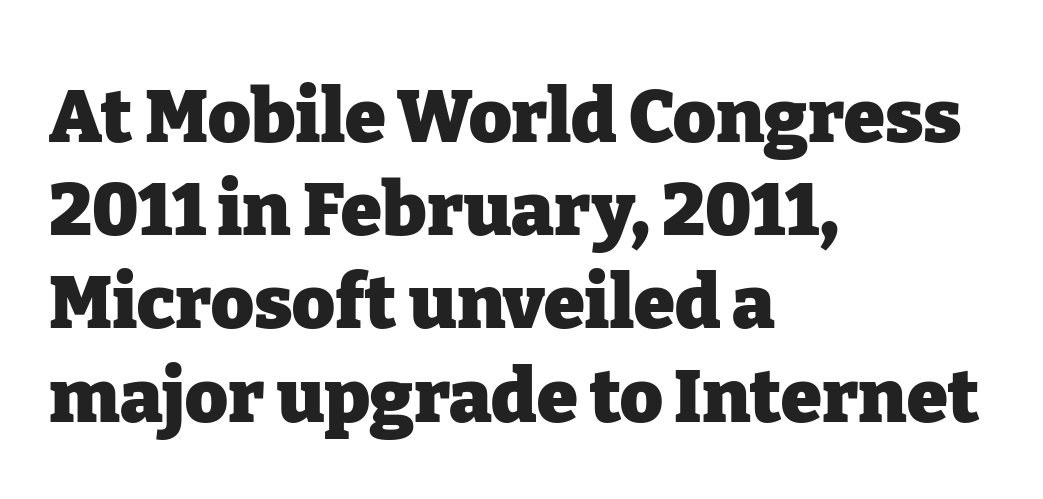
{"serif": "yes", "italic": "no", "bold": "yes", "weight": "heavy", "width": "normal", "stroke_contrast": "low", "x_height": "medium", "monospaced": "no", "underline": "no", "align": "left", "line_spacing": "normal", "line_spacing_ratio": 1.26, "letter_spacing": "normal", "letter_spacing_em": 0.0, "glyph_px": 74}
